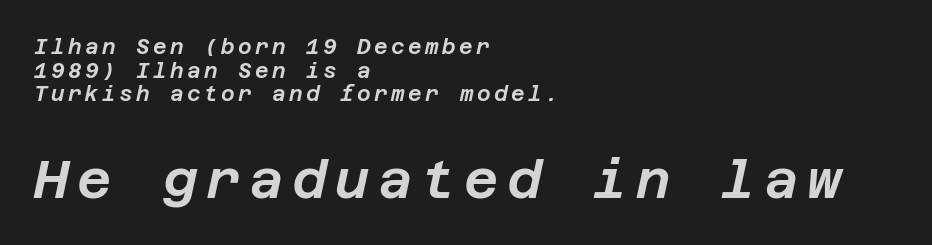
The foot of each line stays bare and open. The compositor pushed each line to the left boundary. A typesetter would mark this as italic. In this sample the second text group is rendered at the bigger scale. Vertical spacing — tight.
